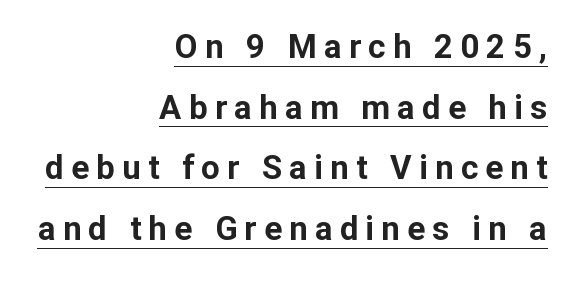
{"serif": "no", "italic": "no", "bold": "yes", "weight": "bold", "width": "normal", "stroke_contrast": "low", "x_height": "medium", "monospaced": "no", "underline": "yes", "align": "right", "line_spacing_ratio": 1.84, "letter_spacing": "wide", "letter_spacing_em": 0.22, "glyph_px": 33}
